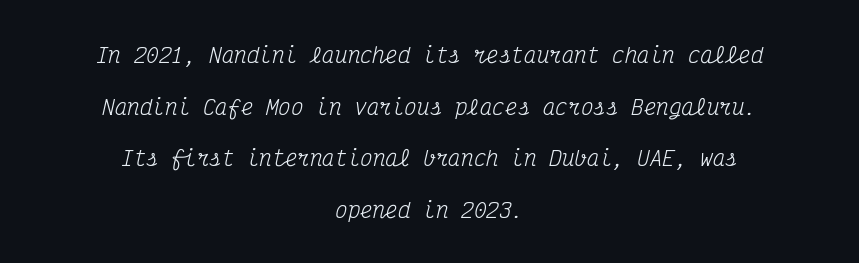
The image shows 21 px text type, italic (leaning right); set centered, loose line spacing (2.46x), normal letter spacing, not underlined.
